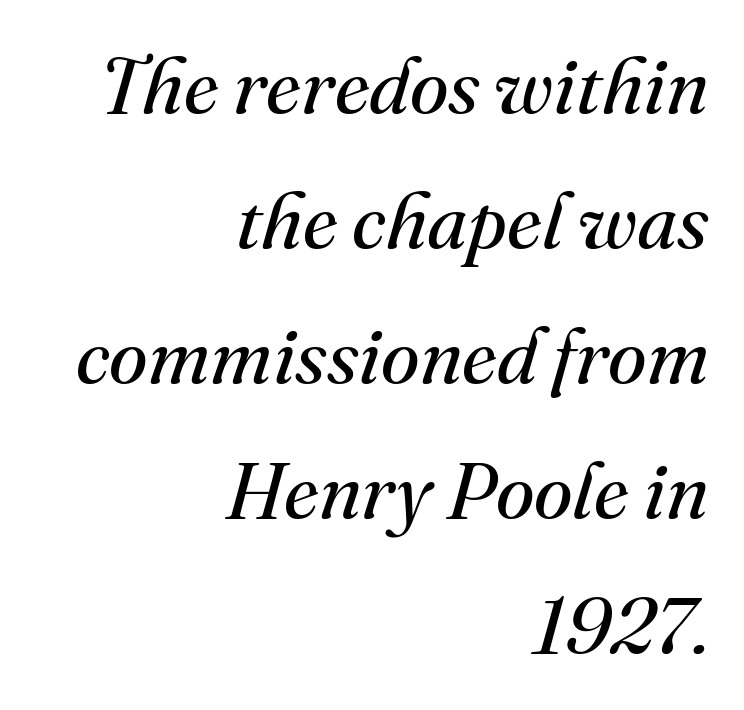
The image shows 79 px regular-weight serif type, italic (leaning right); set right-aligned, line spacing 1.71x, normal letter spacing, not underlined; medium stroke contrast and a small x-height.
